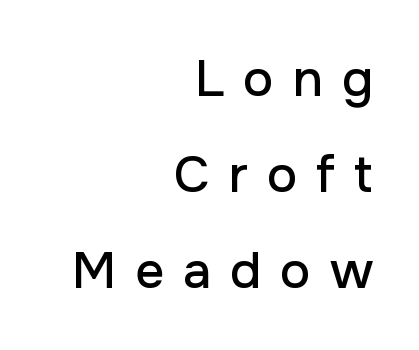
Q: Is the text italic (slanted)? A: No, it is upright.
Q: Is the typeface a serif or a sans-serif typeface? A: Sans-serif.
Q: Is the text underlined? A: No.
Q: How is the paragraph aligned? A: Right-aligned.
Q: Is the spacing between letters normal or unusually wide? A: Unusually wide.
Q: Width (condensed, normal, or wide)? A: Normal.
Q: Stroke contrast? A: Low.
Q: x-height? A: Medium.
Q: Monospaced? A: No.
